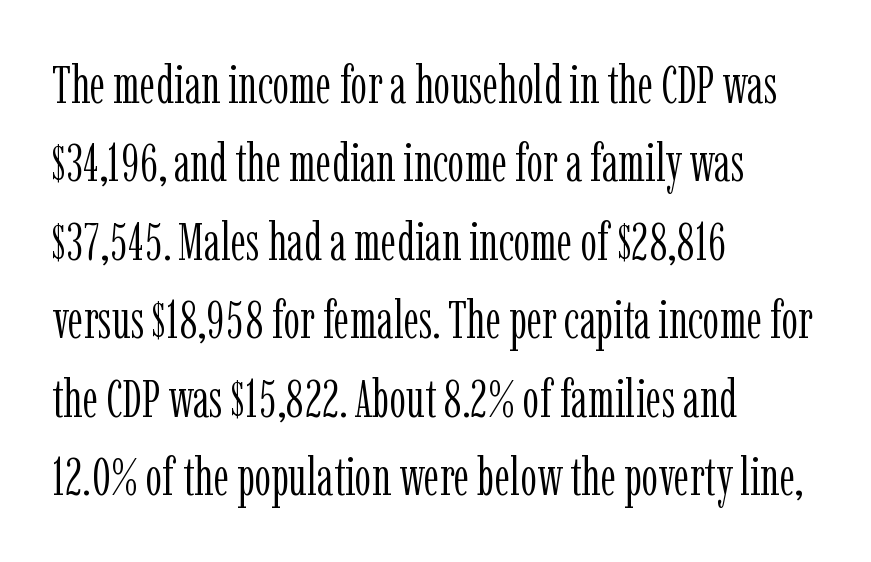
Character widths vary here, with narrow letters taking less room than wide ones. Letterform terminals end in serifs throughout the passage. Short note: letters normally spaced. Honestly, there is no underline to notice here at all.
